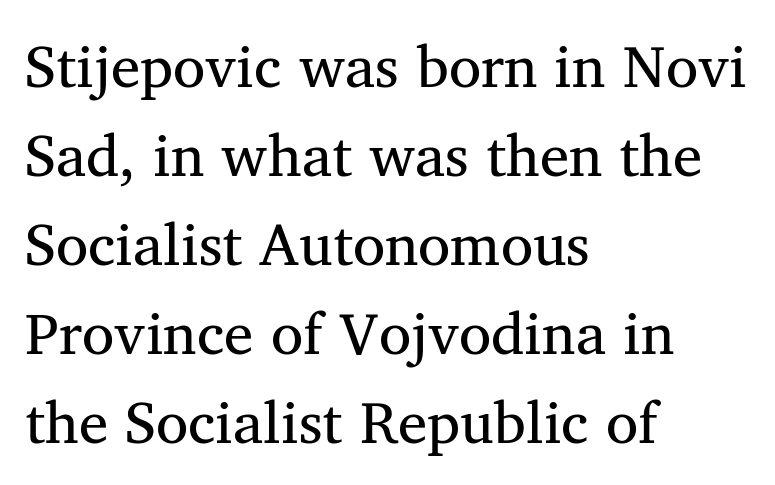
The typeface chosen for these lines features serifs. The gap between lines stays unmarked. Stem width sits at or under what a default text font uses. One-word summary of the alignment: left.
